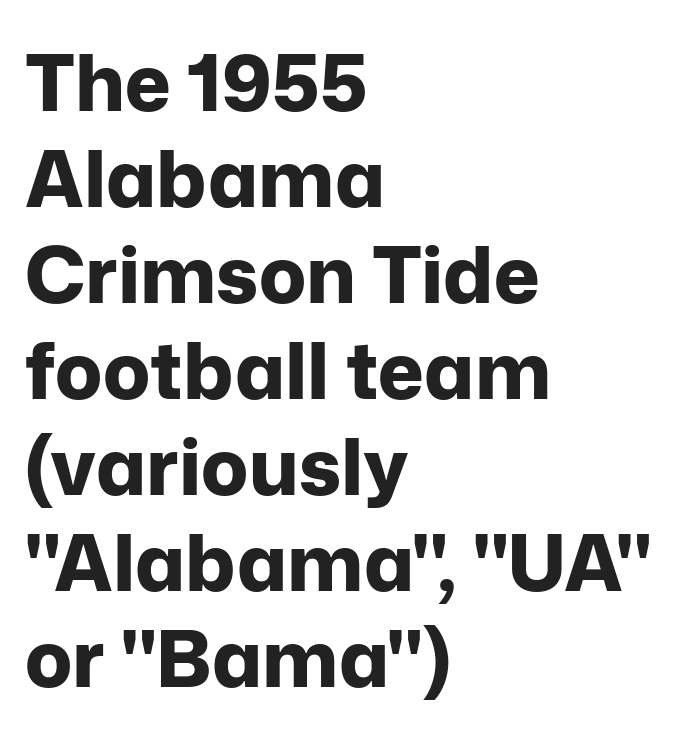
Q: Is the text bold? A: Yes.
Q: Is the text italic (slanted)? A: No, it is upright.
Q: Is the typeface a serif or a sans-serif typeface? A: Sans-serif.
Q: Is the text underlined? A: No.
Q: How is the paragraph aligned? A: Left-aligned.
Q: Is the spacing between letters normal or unusually wide? A: Normal.
Q: Width (condensed, normal, or wide)? A: Normal.
Q: Stroke contrast? A: Low.
Q: x-height? A: Medium.
Q: Monospaced? A: No.
